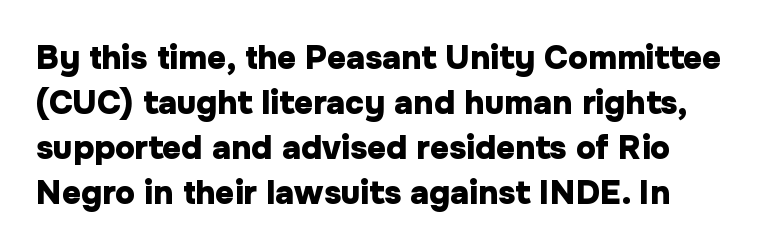
The image shows 33 px heavy sans-serif type, upright; set normal line spacing (1.36x), normal letter spacing, not underlined; low stroke contrast and a medium x-height.
